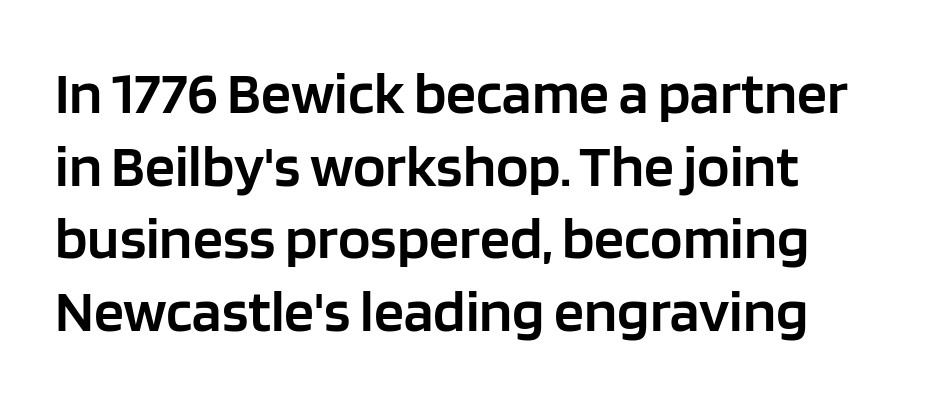
Short note: letters normally spaced. The axis of the letterforms is exactly vertical. Note the varied advance widths — an 'i' is clearly narrower than an 'm'. The characters display no serif detailing; their extremities are plain. The rendering uses a semibold face; strokes are thickened but not to full bold. Underlining? Definitely not there.
